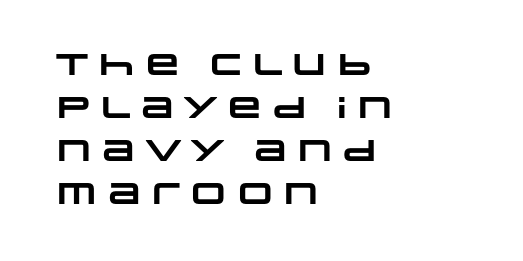
Q: Is the text bold? A: Yes.
Q: Is the typeface a serif or a sans-serif typeface? A: Sans-serif.
Q: Is the text underlined? A: No.
Q: How is the paragraph aligned? A: Left-aligned.
Q: Is the spacing between letters normal or unusually wide? A: Normal.
Q: Is the spacing between lines tight, normal or loose? A: Normal.
Q: Width (condensed, normal, or wide)? A: Wide.
Q: Stroke contrast? A: Low.
Q: x-height? A: Large.
Q: Monospaced? A: No.
